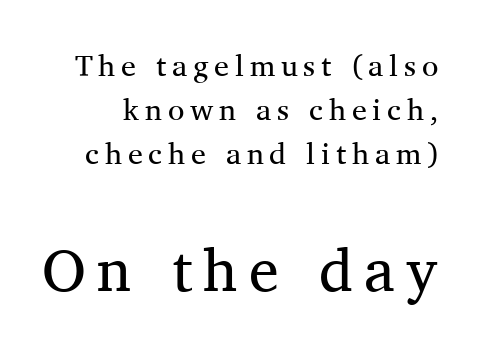
Q: Is the text bold? A: No.
Q: Is the text italic (slanted)? A: No, it is upright.
Q: Is the typeface a serif or a sans-serif typeface? A: Serif.
Q: Is the text underlined? A: No.
Q: Is the spacing between lines tight, normal or loose? A: Normal.
Q: Which block of text is set in a larger size, the first (top) or the second (bottom)? A: The second (bottom) one.
Q: Width (condensed, normal, or wide)? A: Normal.
Q: Stroke contrast? A: Medium.
Q: x-height? A: Medium.
Q: Monospaced? A: No.
